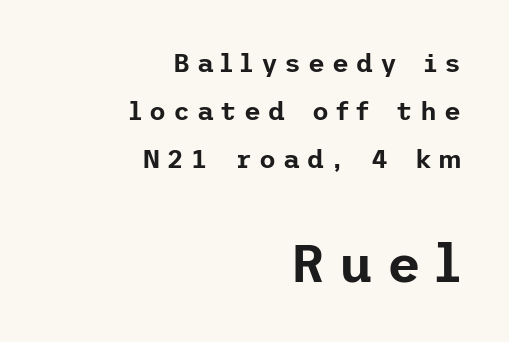
The image shows 52 px sans-serif type, upright; set right-aligned, line spacing 1.85x, unusually wide letter spacing (+0.27 em), not underlined; the second (bottom) block is 2.0x larger; low stroke contrast and a medium x-height.
